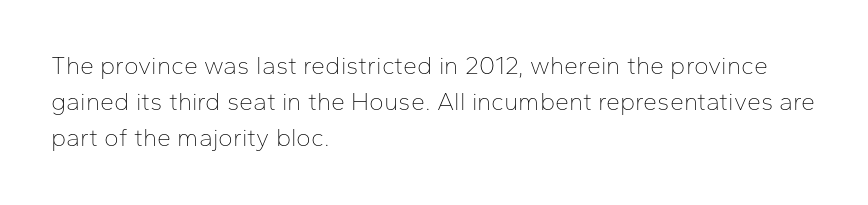
The image shows 25 px text type, upright; set left-aligned, normal line spacing (1.45x), normal letter spacing, not underlined.
